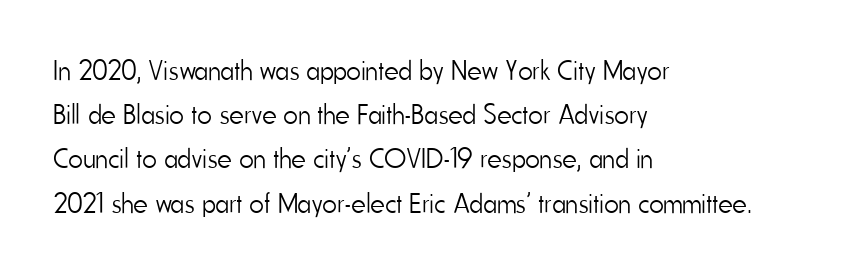
Q: Is the text bold? A: No.
Q: Is the text italic (slanted)? A: No, it is upright.
Q: Is the typeface a serif or a sans-serif typeface? A: Sans-serif.
Q: Is the text underlined? A: No.
Q: How is the paragraph aligned? A: Left-aligned.
Q: Is the spacing between letters normal or unusually wide? A: Normal.
Q: Is the spacing between lines tight, normal or loose? A: Normal.
Q: Width (condensed, normal, or wide)? A: Condensed.
Q: Stroke contrast? A: Low.
Q: x-height? A: Small.
Q: Monospaced? A: No.
